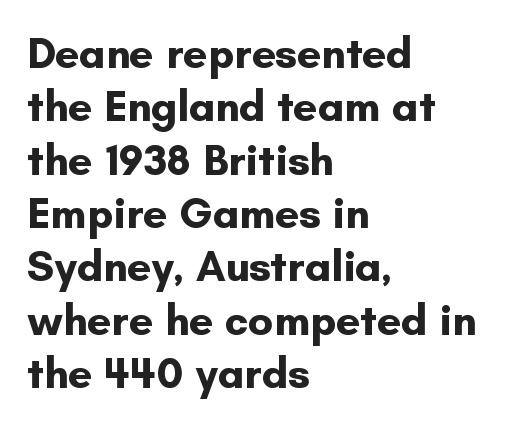
How heavy is the stroke? Heavy — this is a bold. Looks like regular typesetting: each glyph gets only the width it needs. Honestly, there is no underline to notice here at all. This rendering leaves character spacing at its baseline value. The letters stand upright; this is a roman face.
